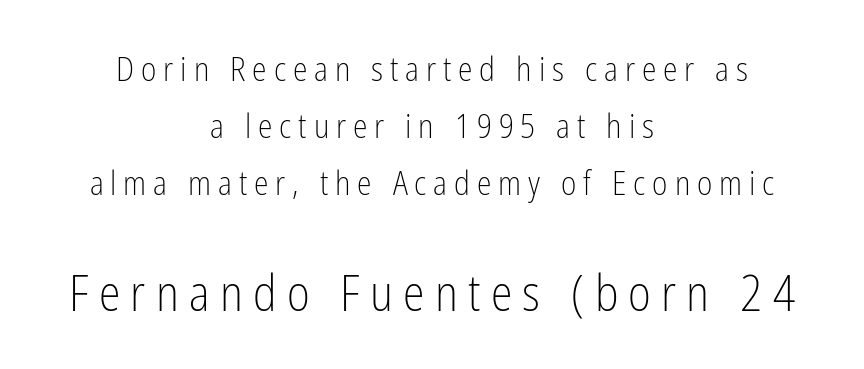
{"serif": "no", "italic": "no", "bold": "no", "weight": "light", "width": "condensed", "stroke_contrast": "low", "x_height": "medium", "monospaced": "no", "underline": "no", "align": "center", "line_spacing_ratio": 1.73, "letter_spacing": "wide", "letter_spacing_em": 0.21, "larger_block": "second", "size_ratio": 1.48, "glyph_px": 49}
